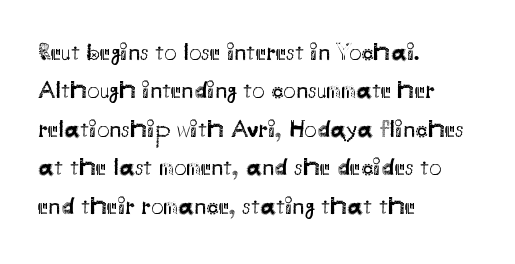
This sample uses an upright cut, with every glyph sitting square on the baseline. The string is rendered with underlining switched off. Tracking value appears to be zero — textbook default spacing. The lines in this sample share a left origin and differ only in where they stop. Vertical spacing — default.
